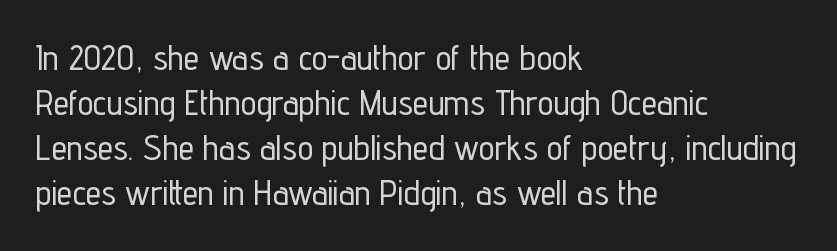
{"serif": "no", "italic": "no", "width": "condensed", "stroke_contrast": "low", "x_height": "medium", "monospaced": "no", "underline": "no", "align": "left", "line_spacing": "normal", "line_spacing_ratio": 1.29, "letter_spacing": "normal", "letter_spacing_em": 0.0, "glyph_px": 35}
